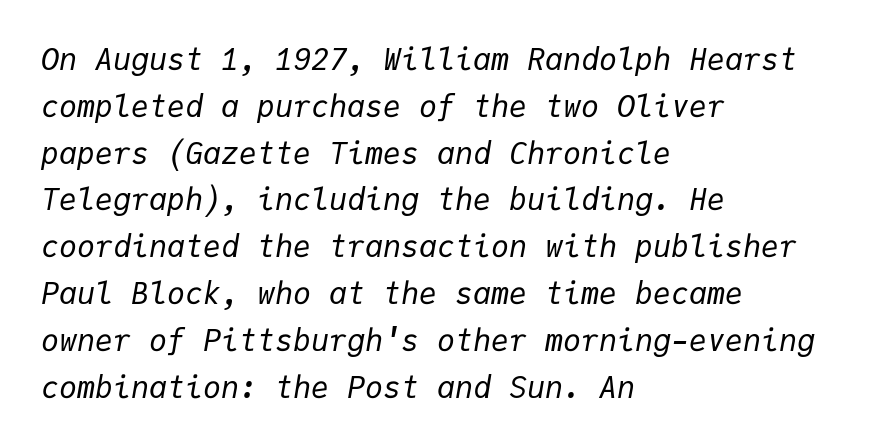
These lines are set flush left with a ragged right edge. Monospaced: the letters line up in strict vertical columns. Stems and bowls with no extra thickness — not bold. Plain, unruled lines of type. In terms of leading, this rendering sits right in the middle.
